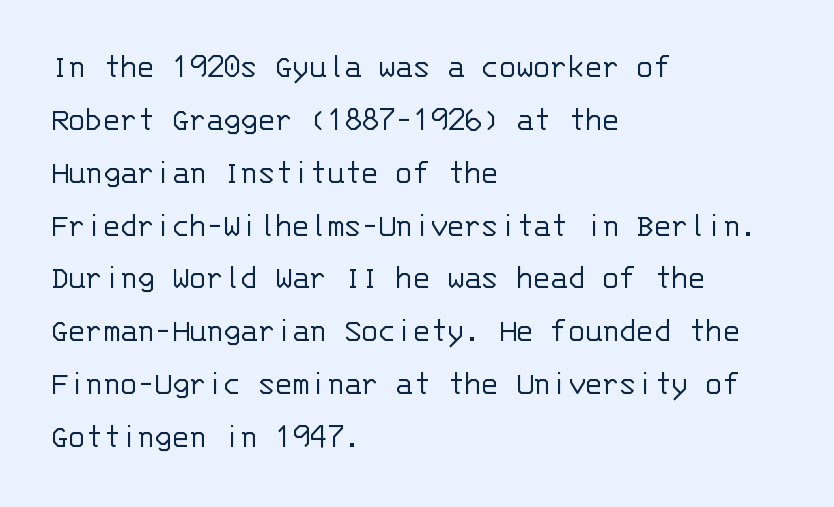
{"serif": "no", "italic": "no", "bold": "no", "weight": "light", "width": "normal", "stroke_contrast": "low", "x_height": "large", "monospaced": "yes", "underline": "no", "align": "left", "line_spacing": "normal", "line_spacing_ratio": 1.51, "letter_spacing": "normal", "letter_spacing_em": 0.0, "glyph_px": 35}
